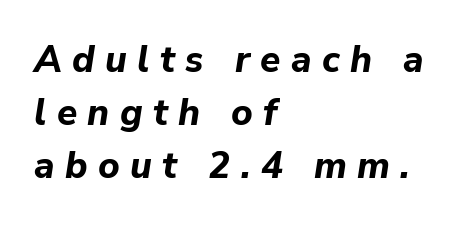
Q: Is the text bold? A: Yes.
Q: Is the text italic (slanted)? A: Yes, it leans right by about 9 degrees.
Q: Is the text underlined? A: No.
Q: How is the paragraph aligned? A: Left-aligned.
Q: Is the spacing between letters normal or unusually wide? A: Unusually wide.
Q: Is the spacing between lines tight, normal or loose? A: Normal.
Q: Width (condensed, normal, or wide)? A: Normal.
Q: Stroke contrast? A: Low.
Q: x-height? A: Medium.
Q: Monospaced? A: No.
